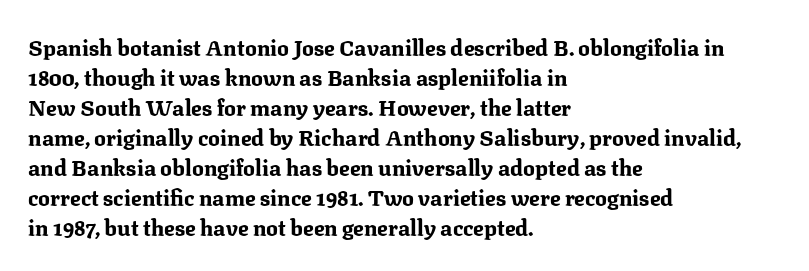
The image shows 22 px bold type, upright; set left-aligned, normal line spacing (1.36x), normal letter spacing, not underlined.
